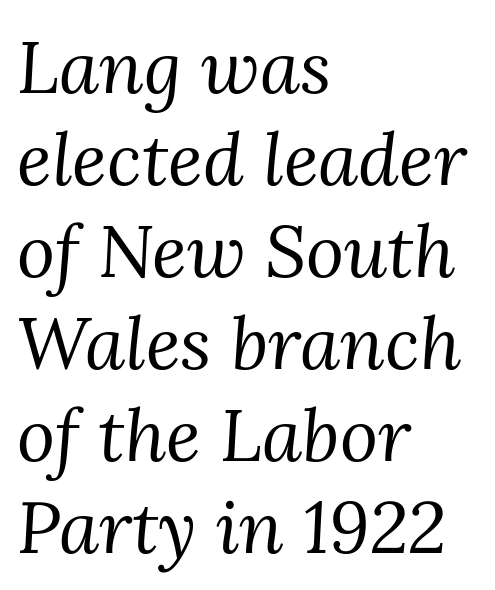
Q: Is the text bold? A: No.
Q: Is the text italic (slanted)? A: Yes, it leans right by about 3 degrees.
Q: Is the typeface a serif or a sans-serif typeface? A: Serif.
Q: Is the text underlined? A: No.
Q: How is the paragraph aligned? A: Left-aligned.
Q: Is the spacing between letters normal or unusually wide? A: Normal.
Q: Is the spacing between lines tight, normal or loose? A: Normal.
Q: Width (condensed, normal, or wide)? A: Normal.
Q: Stroke contrast? A: Medium.
Q: x-height? A: Medium.
Q: Monospaced? A: No.
